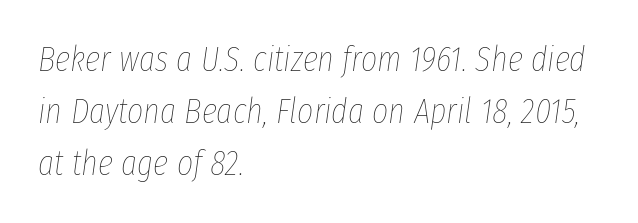
The string is rendered with underlining switched off. These lines keep a tight, regular rhythm from letter to letter. The typesetter chose a ragged-right arrangement here. Quick note: italic. A typesetter would call this proportional, since set widths differ per character. Stems here are at most as thick as an everyday book face.
